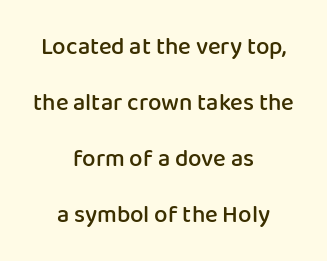
{"italic": "no", "bold": "semi", "underline": "no", "align": "center", "line_spacing": "loose", "line_spacing_ratio": 2.34, "letter_spacing": "normal", "letter_spacing_em": 0.0, "glyph_px": 24}
